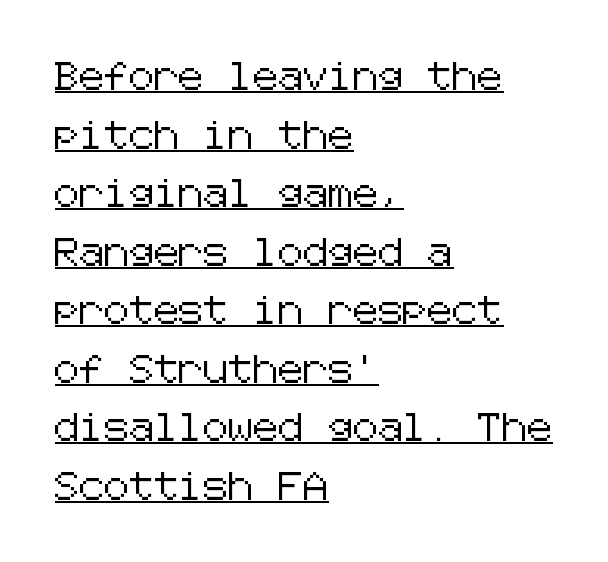
Q: Is the text italic (slanted)? A: No, it is upright.
Q: Is the typeface a serif or a sans-serif typeface? A: Sans-serif.
Q: Is the text underlined? A: Yes.
Q: How is the paragraph aligned? A: Left-aligned.
Q: Is the spacing between letters normal or unusually wide? A: Normal.
Q: Is the spacing between lines tight, normal or loose? A: Loose.
Q: Width (condensed, normal, or wide)? A: Normal.
Q: Stroke contrast? A: Low.
Q: x-height? A: Medium.
